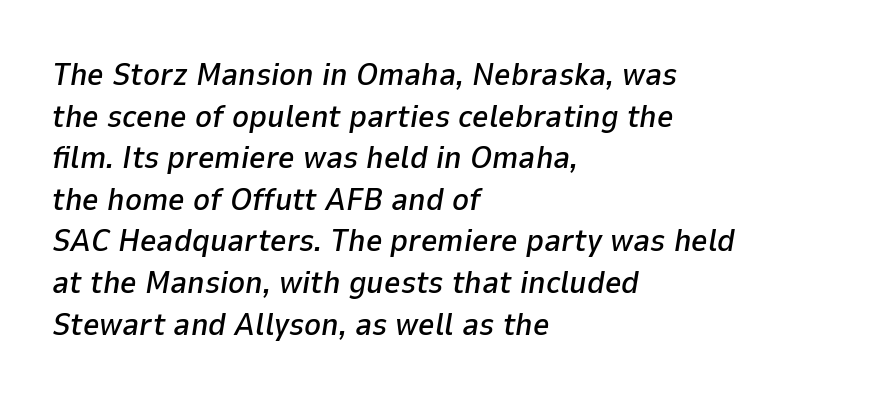
{"italic": "yes", "lean": "right", "slant_degrees": 9, "width": "normal", "stroke_contrast": "low", "x_height": "medium", "monospaced": "no", "underline": "no", "align": "left", "line_spacing": "normal", "line_spacing_ratio": 1.3, "letter_spacing": "normal", "letter_spacing_em": 0.0, "glyph_px": 32}
